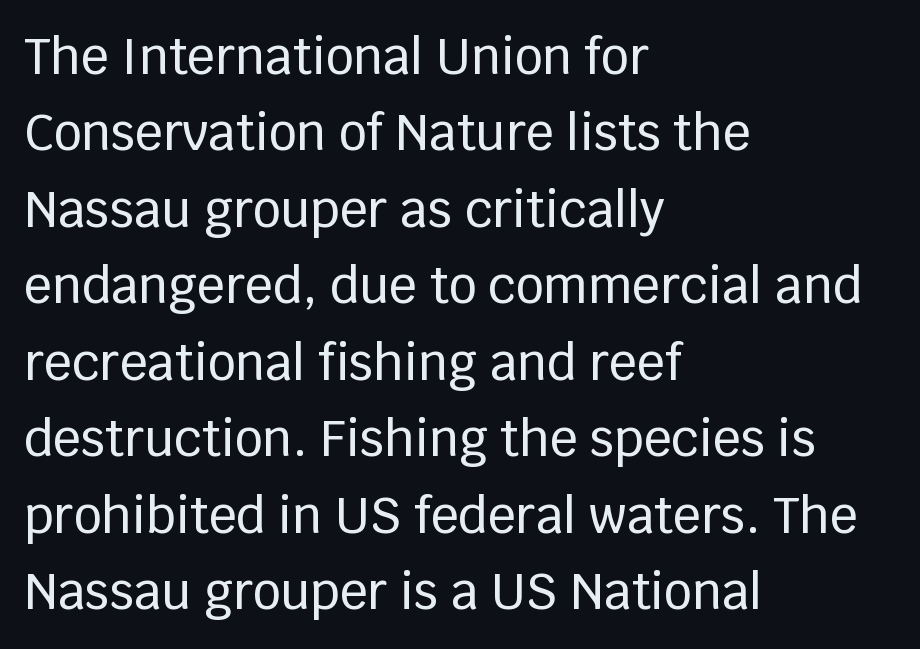
Q: Is the text italic (slanted)? A: No, it is upright.
Q: Is the typeface a serif or a sans-serif typeface? A: Sans-serif.
Q: Is the text underlined? A: No.
Q: How is the paragraph aligned? A: Left-aligned.
Q: Is the spacing between letters normal or unusually wide? A: Normal.
Q: Is the spacing between lines tight, normal or loose? A: Normal.
Q: Width (condensed, normal, or wide)? A: Normal.
Q: Stroke contrast? A: Low.
Q: x-height? A: Large.
Q: Monospaced? A: No.
